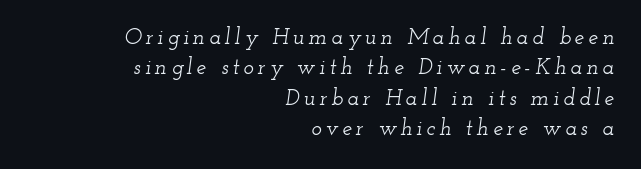
Q: Is the text italic (slanted)? A: Yes, it leans right by about 12 degrees.
Q: Is the text underlined? A: No.
Q: How is the paragraph aligned? A: Right-aligned.
Q: Is the spacing between lines tight, normal or loose? A: Normal.
